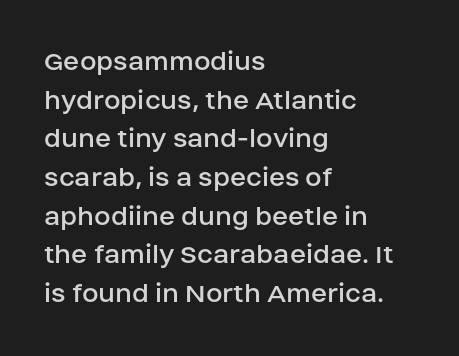
The image shows 30 px regular-weight sans-serif type, upright; set left-aligned, normal line spacing (1.29x), normal letter spacing, not underlined; low stroke contrast and a large x-height.
